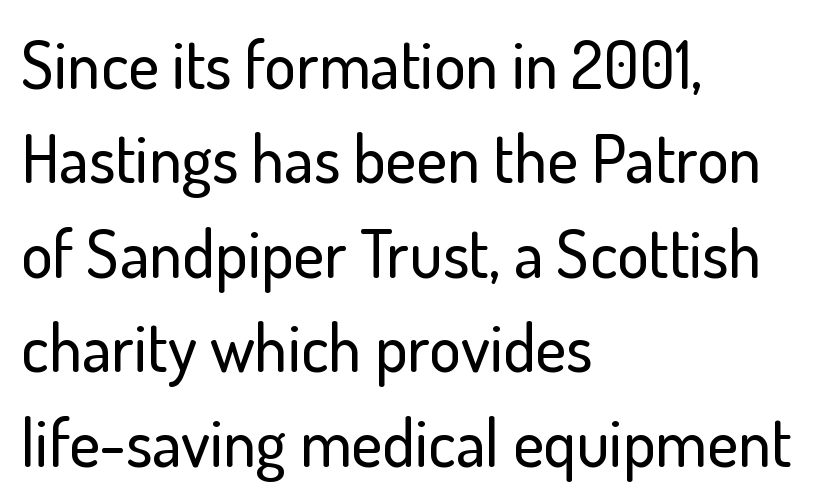
The image shows 66 px sans-serif type, upright; set left-aligned, normal line spacing (1.43x), normal letter spacing, not underlined; low stroke contrast and a small x-height.
